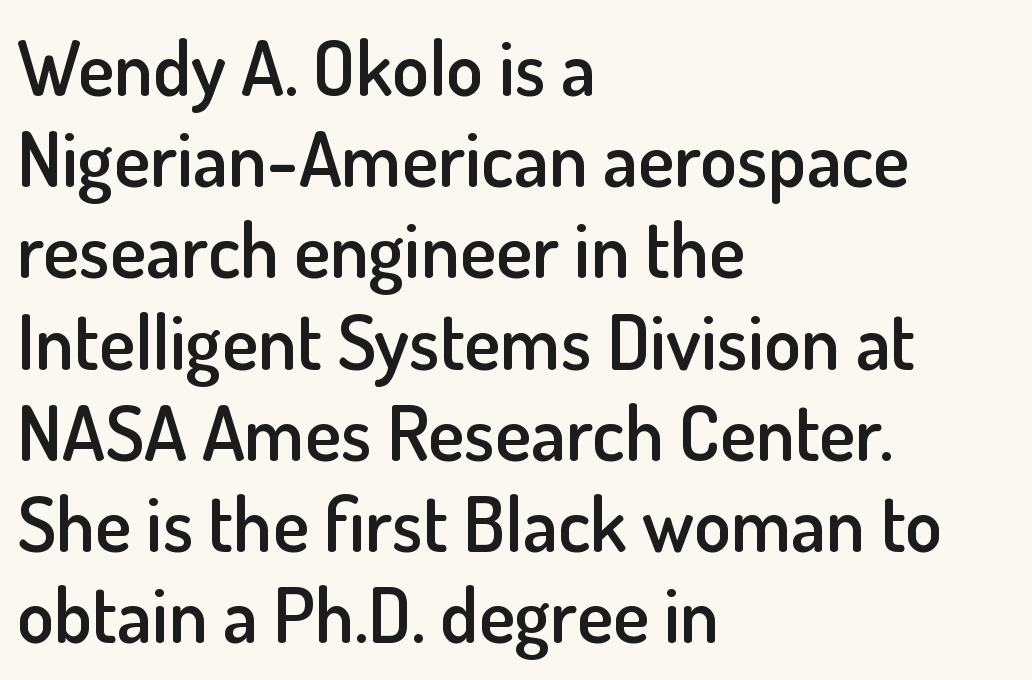
{"serif": "no", "italic": "no", "bold": "semi", "weight": "semibold", "width": "normal", "stroke_contrast": "low", "x_height": "small", "monospaced": "no", "underline": "no", "align": "left", "line_spacing_ratio": 1.2, "letter_spacing": "normal", "letter_spacing_em": 0.0, "glyph_px": 76}
